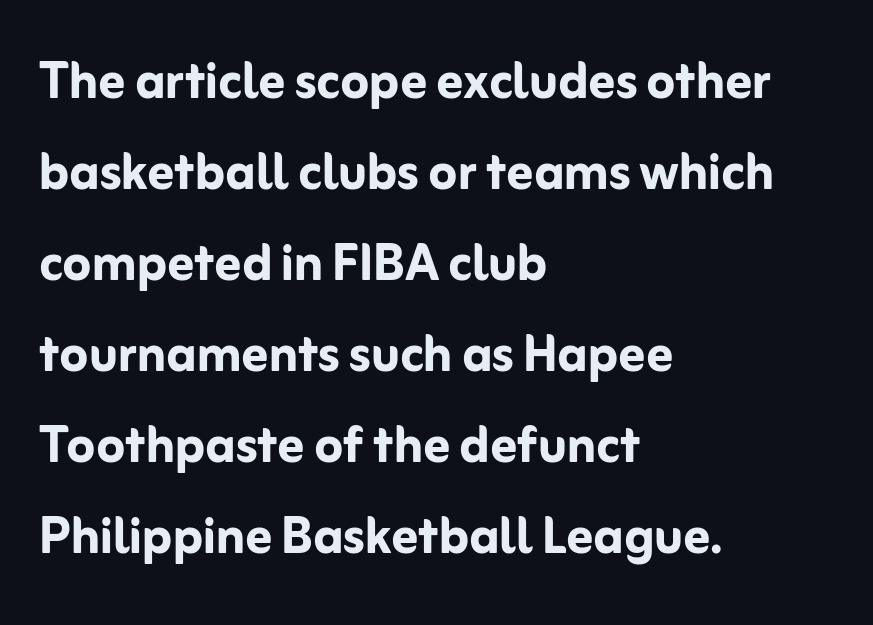
Does the type have serifs? No, each stem ends abruptly. Short note: letters normally spaced. Is there much room between lines? A standard amount, neither cramped nor airy. Tall strokes in this sample are plumb rather than angled. Descenders hang freely into open space.
